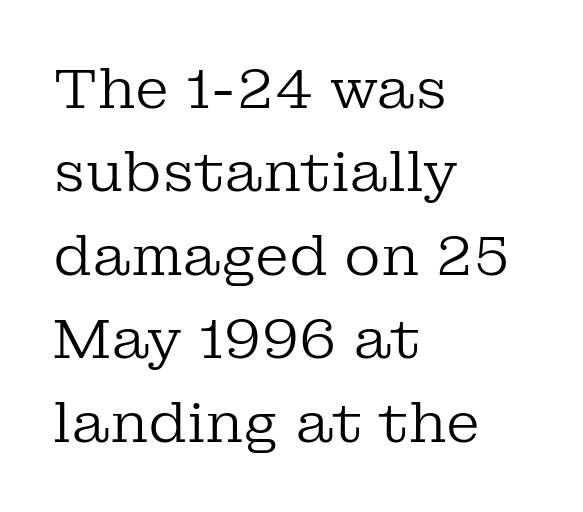
The image shows 56 px regular-weight serif type, upright; set left-aligned, normal line spacing (1.49x), normal letter spacing, not underlined; low stroke contrast and a medium x-height.
